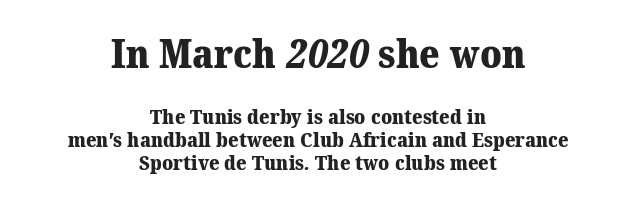
{"serif": "yes", "bold": "yes", "weight": "heavy", "width": "normal", "stroke_contrast": "medium", "x_height": "medium", "monospaced": "no", "underline": "no", "align": "center", "line_spacing": "tight", "line_spacing_ratio": 1.15, "letter_spacing": "normal", "letter_spacing_em": 0.0, "larger_block": "first", "size_ratio": 1.95, "glyph_px": 39}
